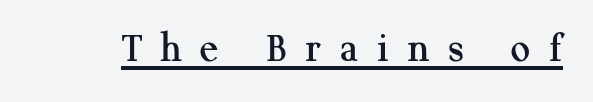
Compared with typical body copy, the letter spacing here is much looser. Students, observe the line beneath the letters — that is underlining. Typographically, this falls in the serif category. Each letter keeps its own natural width here, so spacing adapts to shape. The font's upright variant was chosen for this text.
